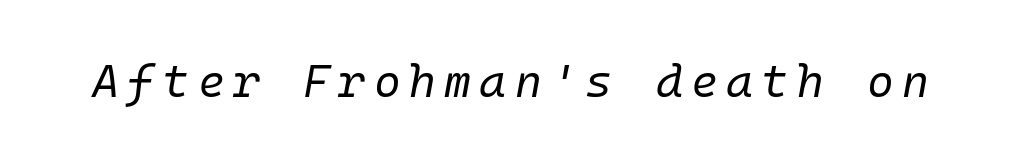
The image shows 46 px regular-weight type, italic (leaning right); set not underlined; low stroke contrast and a medium x-height.
